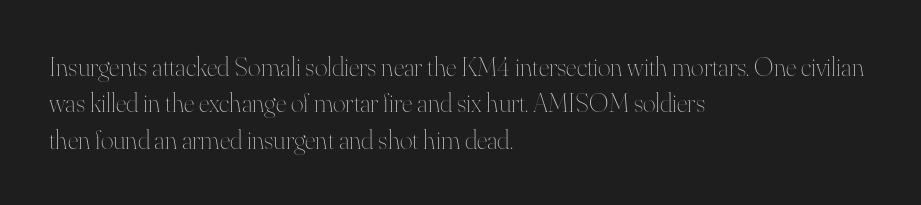
{"italic": "no", "bold": "no", "underline": "no", "align": "left", "line_spacing": "normal", "line_spacing_ratio": 1.35, "letter_spacing": "normal", "letter_spacing_em": 0.0, "glyph_px": 27}
